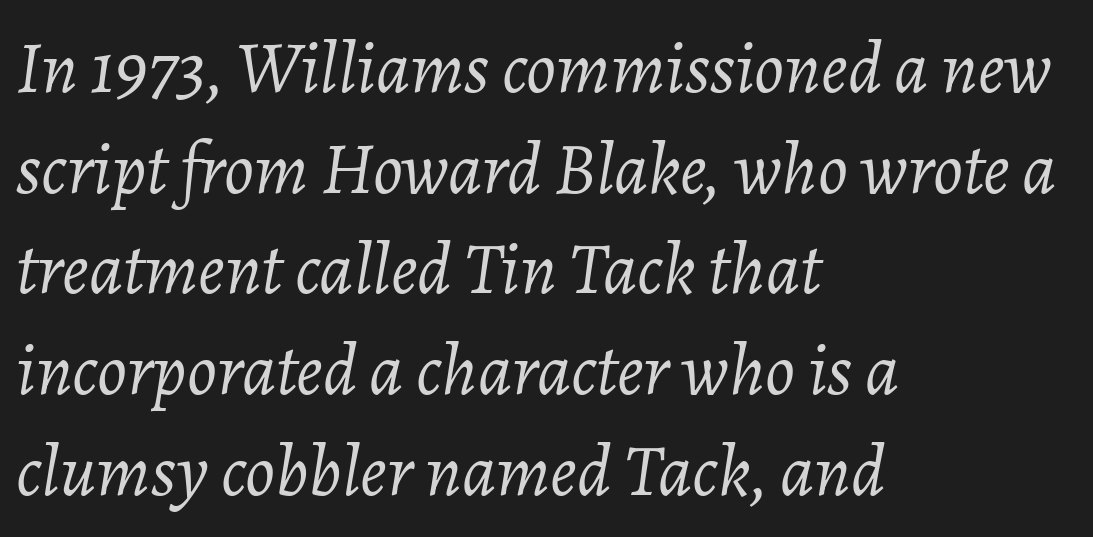
The image shows 74 px light type, italic (leaning right); set left-aligned, normal line spacing (1.36x), normal letter spacing, not underlined; low stroke contrast and a medium x-height.
